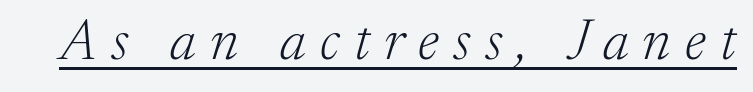
The image shows 57 px light serif type, italic (leaning right); set unusually wide letter spacing (+0.25 em), underlined; low stroke contrast and a medium x-height.
